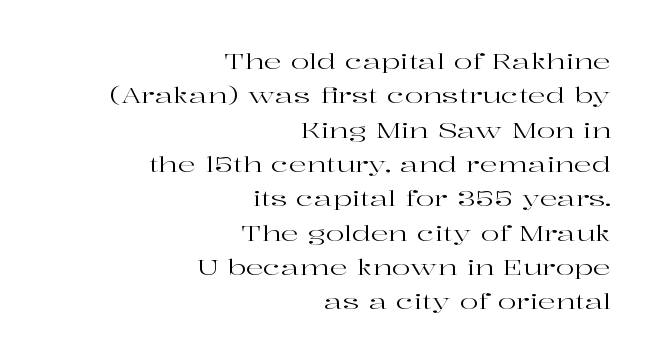
Q: Is the text bold? A: No.
Q: Is the text italic (slanted)? A: No, it is upright.
Q: Is the text underlined? A: No.
Q: How is the paragraph aligned? A: Right-aligned.
Q: Is the spacing between letters normal or unusually wide? A: Normal.
Q: Is the spacing between lines tight, normal or loose? A: Normal.
